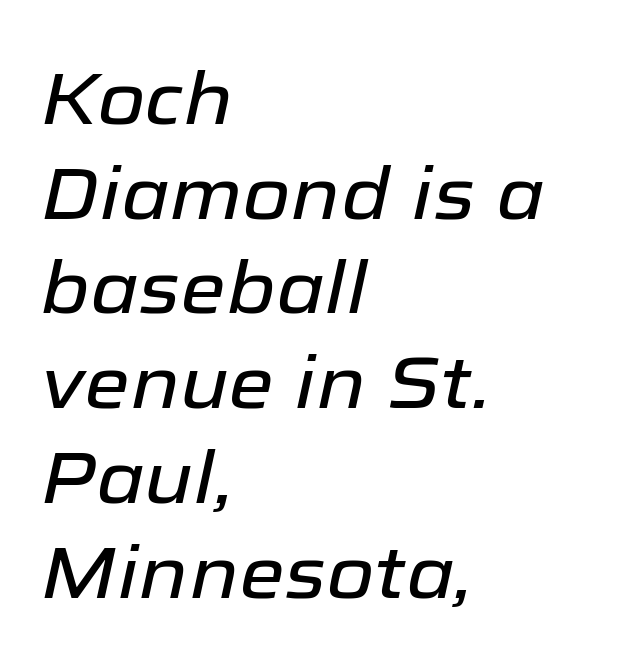
Q: Is the text italic (slanted)? A: Yes, it leans right by about 12 degrees.
Q: Is the text underlined? A: No.
Q: How is the paragraph aligned? A: Left-aligned.
Q: Is the spacing between letters normal or unusually wide? A: Normal.
Q: Is the spacing between lines tight, normal or loose? A: Normal.
Q: Width (condensed, normal, or wide)? A: Normal.
Q: Stroke contrast? A: Low.
Q: x-height? A: Medium.
Q: Monospaced? A: No.
